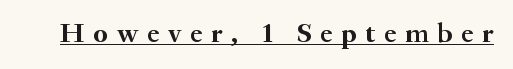
The image shows 28 px semibold serif type, upright; set unusually wide letter spacing (+0.31 em), underlined; medium stroke contrast and a small x-height.
